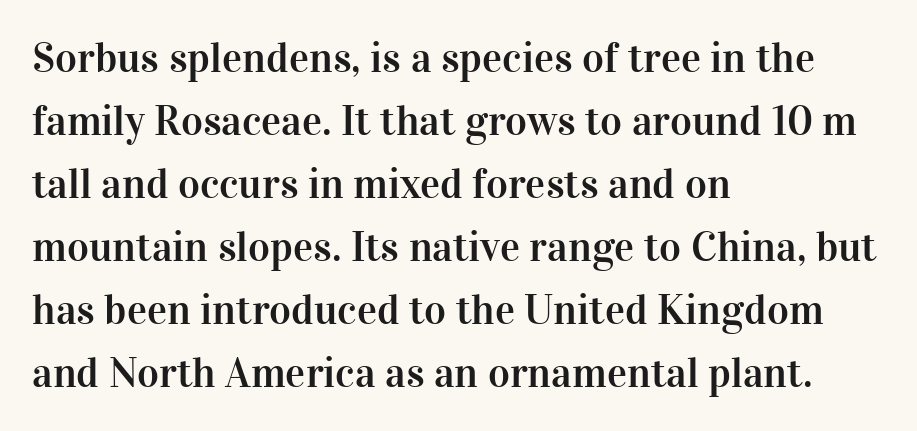
Q: Is the text italic (slanted)? A: No, it is upright.
Q: Is the typeface a serif or a sans-serif typeface? A: Serif.
Q: Is the text underlined? A: No.
Q: How is the paragraph aligned? A: Left-aligned.
Q: Is the spacing between letters normal or unusually wide? A: Normal.
Q: Is the spacing between lines tight, normal or loose? A: Normal.
Q: Width (condensed, normal, or wide)? A: Normal.
Q: Stroke contrast? A: High.
Q: x-height? A: Medium.
Q: Monospaced? A: No.
